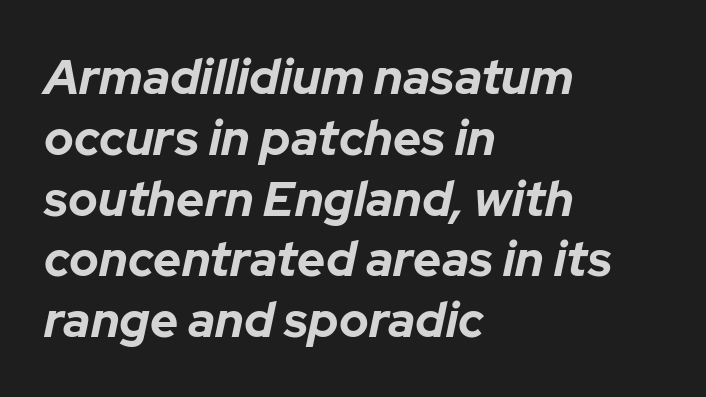
Q: Is the text bold? A: Yes.
Q: Is the text italic (slanted)? A: Yes, it leans right by about 12 degrees.
Q: Is the text underlined? A: No.
Q: How is the paragraph aligned? A: Left-aligned.
Q: Is the spacing between letters normal or unusually wide? A: Normal.
Q: Width (condensed, normal, or wide)? A: Normal.
Q: Stroke contrast? A: Low.
Q: x-height? A: Medium.
Q: Monospaced? A: No.
